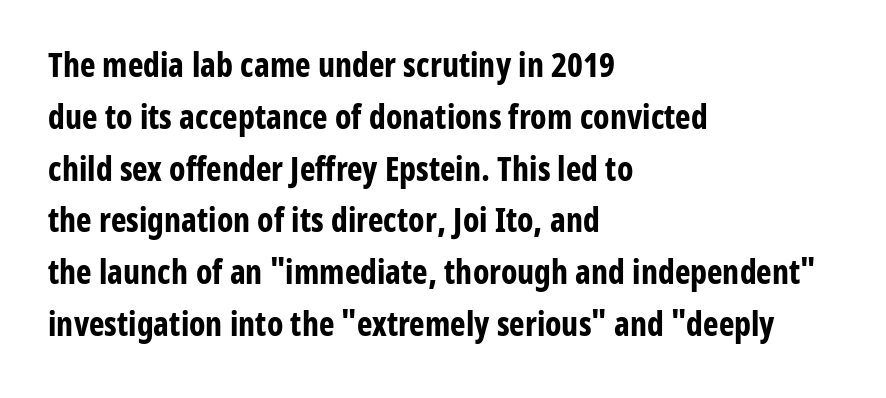
Q: Is the text bold? A: Yes.
Q: Is the text italic (slanted)? A: No, it is upright.
Q: Is the typeface a serif or a sans-serif typeface? A: Sans-serif.
Q: Is the text underlined? A: No.
Q: How is the paragraph aligned? A: Left-aligned.
Q: Is the spacing between letters normal or unusually wide? A: Normal.
Q: Is the spacing between lines tight, normal or loose? A: Normal.
Q: Width (condensed, normal, or wide)? A: Condensed.
Q: Stroke contrast? A: Low.
Q: x-height? A: Medium.
Q: Monospaced? A: No.
